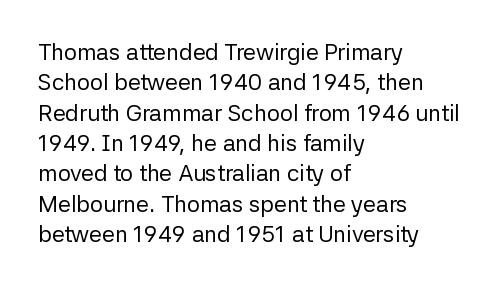
Q: Is the text bold? A: No.
Q: Is the text italic (slanted)? A: No, it is upright.
Q: Is the text underlined? A: No.
Q: How is the paragraph aligned? A: Left-aligned.
Q: Is the spacing between letters normal or unusually wide? A: Normal.
Q: Is the spacing between lines tight, normal or loose? A: Normal.
